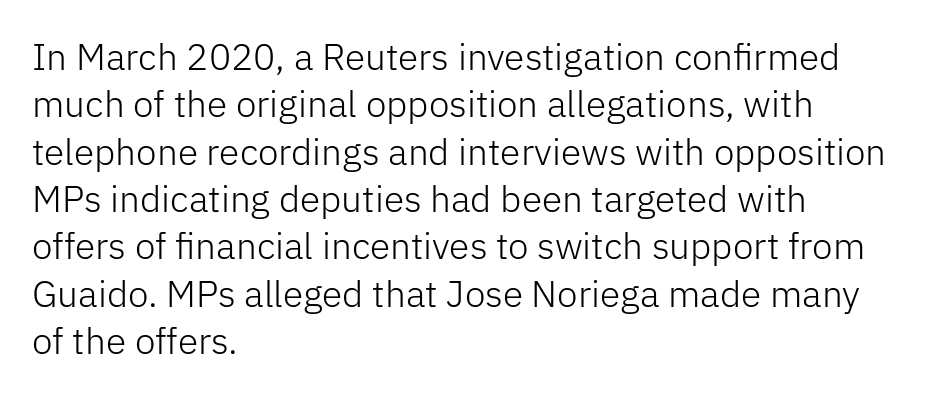
The image shows 37 px light sans-serif type, upright; set left-aligned, normal line spacing (1.28x), normal letter spacing, not underlined; low stroke contrast and a medium x-height.
